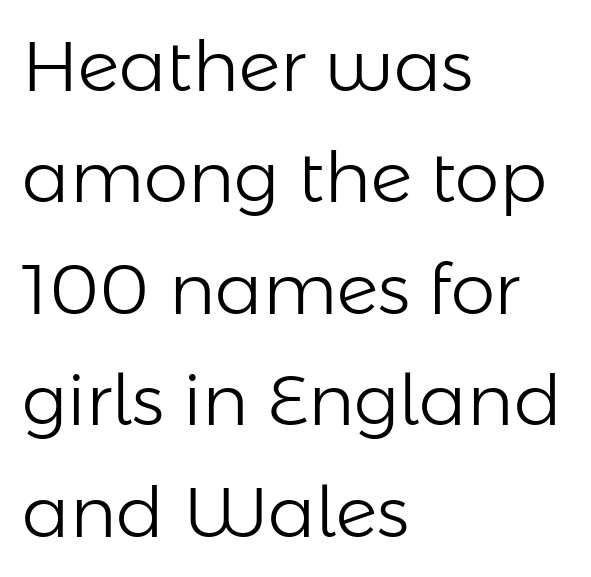
Q: Is the text bold? A: No.
Q: Is the text italic (slanted)? A: No, it is upright.
Q: Is the typeface a serif or a sans-serif typeface? A: Sans-serif.
Q: Is the text underlined? A: No.
Q: How is the paragraph aligned? A: Left-aligned.
Q: Is the spacing between letters normal or unusually wide? A: Normal.
Q: Is the spacing between lines tight, normal or loose? A: Normal.
Q: Width (condensed, normal, or wide)? A: Normal.
Q: Stroke contrast? A: Low.
Q: x-height? A: Medium.
Q: Monospaced? A: No.
